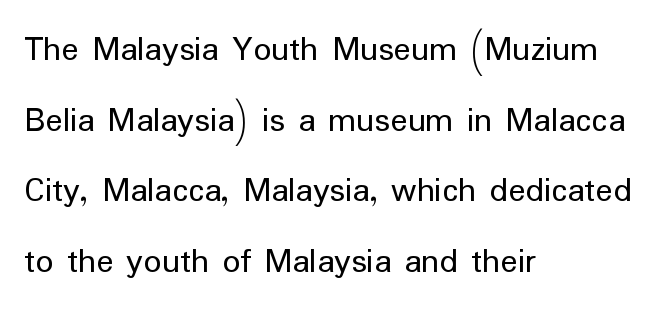
Q: Is the text bold? A: No.
Q: Is the text italic (slanted)? A: No, it is upright.
Q: Is the typeface a serif or a sans-serif typeface? A: Sans-serif.
Q: Is the text underlined? A: No.
Q: How is the paragraph aligned? A: Left-aligned.
Q: Is the spacing between letters normal or unusually wide? A: Normal.
Q: Is the spacing between lines tight, normal or loose? A: Loose.
Q: Width (condensed, normal, or wide)? A: Normal.
Q: Stroke contrast? A: Low.
Q: x-height? A: Medium.
Q: Monospaced? A: No.
